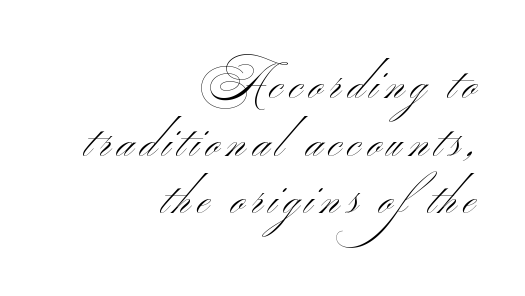
The image shows 44 px light, wide sans-serif type; set right-aligned, normal line spacing (1.31x), not underlined; medium stroke contrast and a small x-height.
